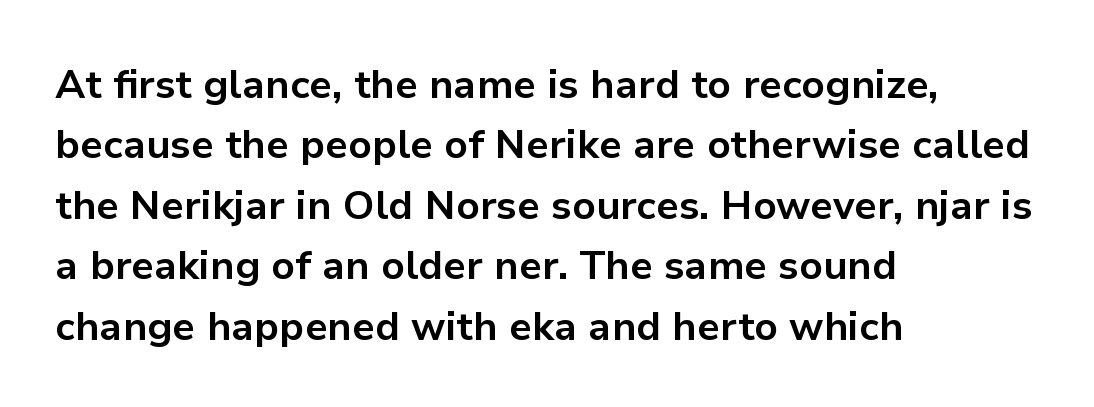
The rendering keeps characters at their native spacing. Thick stems and heavy bowls — unmistakably bold. The rag falls on the right side of this text block. Character widths vary here, with narrow letters taking less room than wide ones.
